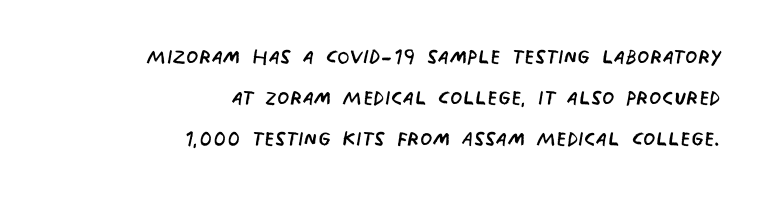
Each row of text sits above clean, open space. Summary of vertical rhythm: regular, with standard interline spacing. Is this a fixed-width face? No — the glyphs have proportional, varying widths. Which margin do the lines hug? The right one — the left edge is uneven. Weight class: somewhere from thin through regular. Nobody touched the tracking dial on this one.
